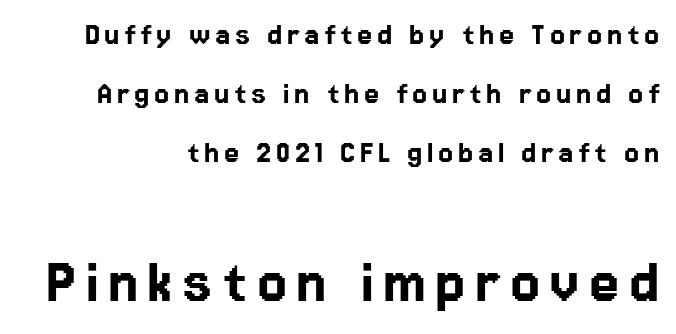
The image shows 68 px sans-serif type, upright; set right-aligned, line spacing 1.73x, not underlined; the second (bottom) block is 2.0x larger; low stroke contrast and a medium x-height.
